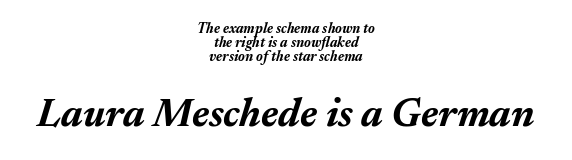
{"italic": "yes", "lean": "right", "slant_degrees": 17, "bold": "yes", "weight": "bold", "width": "normal", "stroke_contrast": "medium", "x_height": "medium", "monospaced": "no", "underline": "no", "align": "center", "line_spacing": "tight", "line_spacing_ratio": 1.01, "letter_spacing": "normal", "letter_spacing_em": 0.0, "larger_block": "second", "size_ratio": 2.86, "glyph_px": 40}
